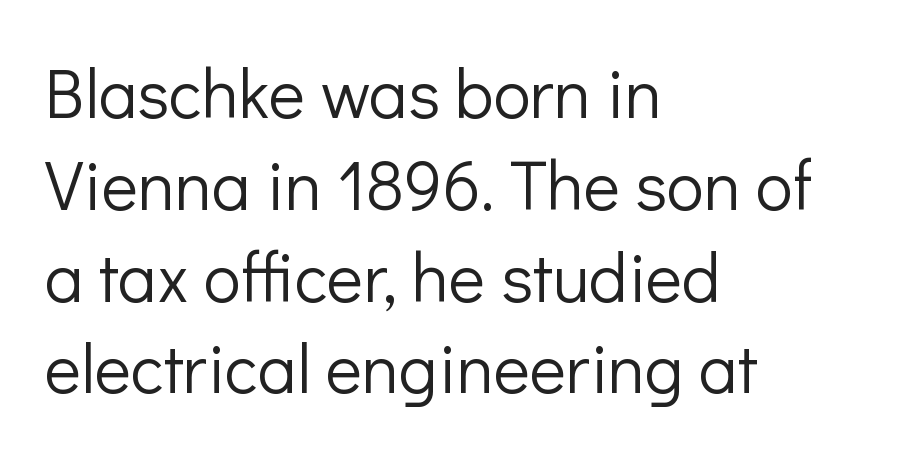
Standard letterfit; no display-style spreading of the glyphs. Weight: regular or lighter. Posture: vertical. Note the varied advance widths — an 'i' is clearly narrower than an 'm'. The glyphs are unaccompanied by any horizontal stroke below them. What kind of face is this? One without serifs — a sans.
